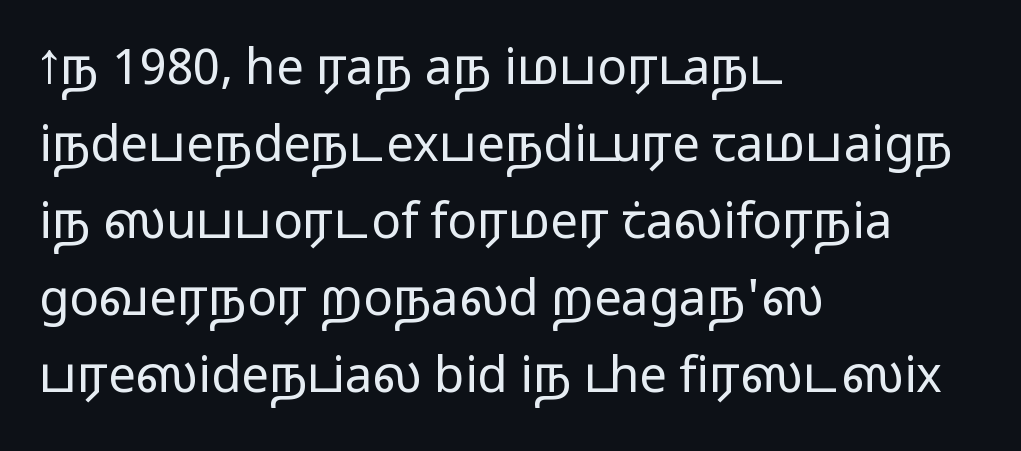
The image shows 49 px light, wide sans-serif type, upright; set left-aligned, normal line spacing (1.57x), normal letter spacing, not underlined; low stroke contrast and a medium x-height.
